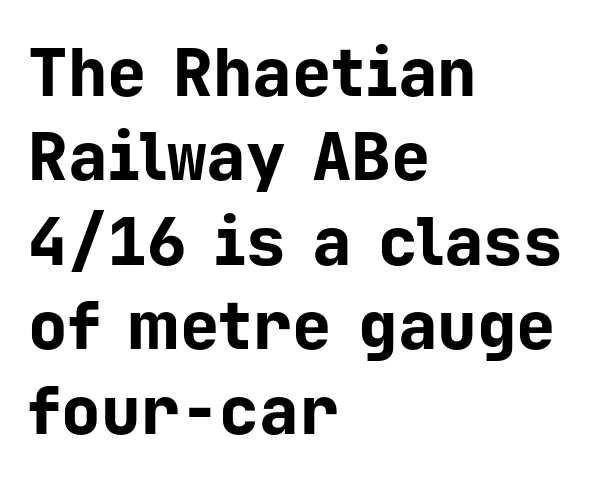
Q: Is the text bold? A: Yes.
Q: Is the text italic (slanted)? A: No, it is upright.
Q: Is the typeface a serif or a sans-serif typeface? A: Sans-serif.
Q: Is the text underlined? A: No.
Q: How is the paragraph aligned? A: Left-aligned.
Q: Is the spacing between letters normal or unusually wide? A: Normal.
Q: Is the spacing between lines tight, normal or loose? A: Normal.
Q: Width (condensed, normal, or wide)? A: Normal.
Q: Stroke contrast? A: Low.
Q: x-height? A: Medium.
Q: Monospaced? A: Yes.
